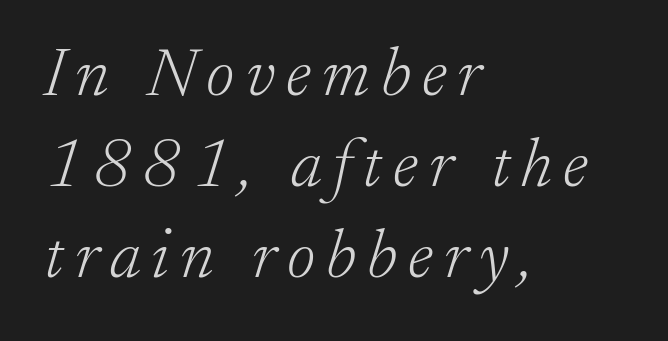
Q: Is the text bold? A: No.
Q: Is the text italic (slanted)? A: Yes, it leans right by about 17 degrees.
Q: Is the typeface a serif or a sans-serif typeface? A: Serif.
Q: Is the text underlined? A: No.
Q: How is the paragraph aligned? A: Left-aligned.
Q: Is the spacing between lines tight, normal or loose? A: Normal.
Q: Width (condensed, normal, or wide)? A: Normal.
Q: Stroke contrast? A: Low.
Q: x-height? A: Small.
Q: Monospaced? A: No.
